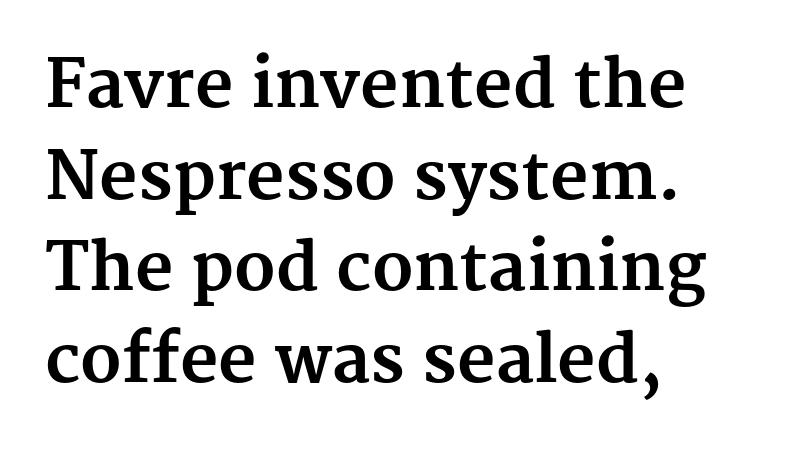
{"serif": "yes", "italic": "no", "bold": "yes", "weight": "bold", "width": "normal", "stroke_contrast": "medium", "x_height": "medium", "monospaced": "no", "underline": "no", "align": "left", "line_spacing": "normal", "line_spacing_ratio": 1.39, "letter_spacing": "normal", "letter_spacing_em": 0.0, "glyph_px": 66}
